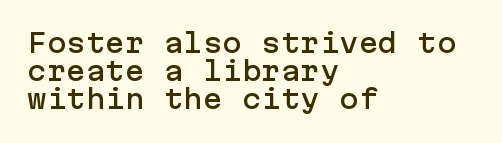
Q: Is the text italic (slanted)? A: No, it is upright.
Q: Is the text underlined? A: No.
Q: How is the paragraph aligned? A: Left-aligned.
Q: Is the spacing between letters normal or unusually wide? A: Normal.
Q: Is the spacing between lines tight, normal or loose? A: Tight.
